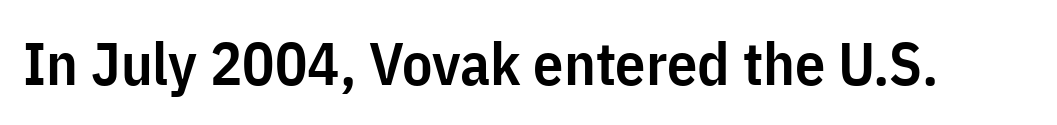
{"serif": "no", "italic": "no", "bold": "semi", "weight": "semibold", "width": "condensed", "stroke_contrast": "low", "x_height": "medium", "monospaced": "no", "underline": "no", "letter_spacing": "normal", "letter_spacing_em": 0.0, "glyph_px": 60}
